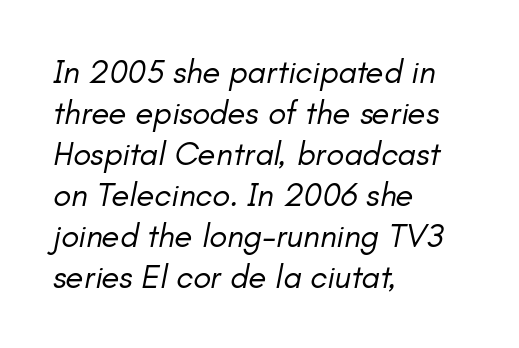
{"italic": "yes", "lean": "right", "slant_degrees": 11, "bold": "no", "weight": "regular", "width": "normal", "stroke_contrast": "low", "x_height": "small", "monospaced": "no", "underline": "no", "align": "left", "line_spacing_ratio": 1.24, "letter_spacing": "normal", "letter_spacing_em": 0.0, "glyph_px": 33}
